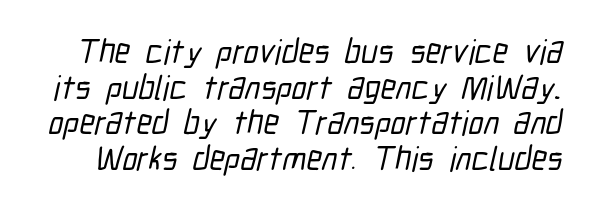
{"serif": "no", "width": "condensed", "stroke_contrast": "low", "x_height": "medium", "monospaced": "no", "underline": "no", "line_spacing": "tight", "line_spacing_ratio": 1.05, "letter_spacing": "normal", "letter_spacing_em": 0.0, "glyph_px": 34}
